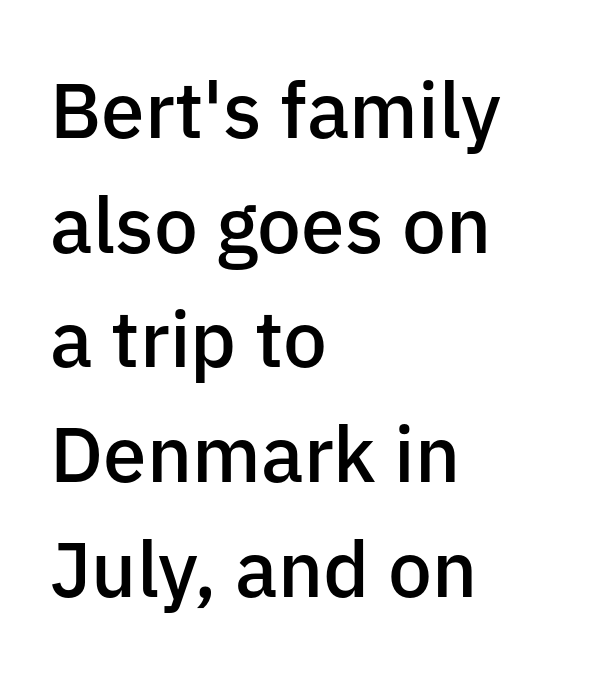
Descender tails drop into unmarked territory. Compared with typical body copy, the letter spacing here is the same. The passage shown is typed in a proportional face where columns would drift. The designer went with a sans here, leaving each stem footless.
